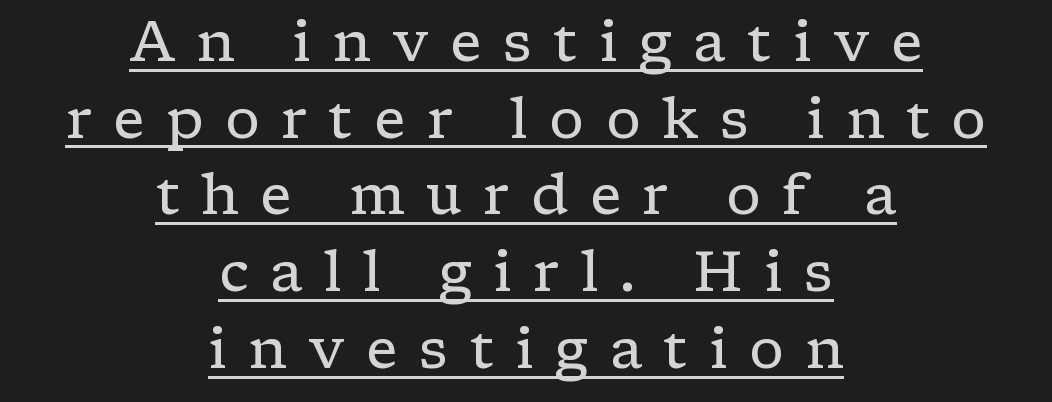
Q: Is the text bold? A: No.
Q: Is the text italic (slanted)? A: No, it is upright.
Q: Is the typeface a serif or a sans-serif typeface? A: Serif.
Q: Is the text underlined? A: Yes.
Q: How is the paragraph aligned? A: Centered.
Q: Is the spacing between letters normal or unusually wide? A: Unusually wide.
Q: Is the spacing between lines tight, normal or loose? A: Normal.
Q: Width (condensed, normal, or wide)? A: Wide.
Q: Stroke contrast? A: Low.
Q: x-height? A: Medium.
Q: Monospaced? A: No.
